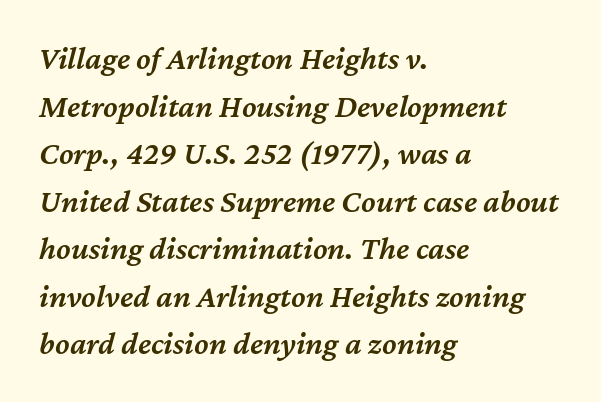
{"italic": "yes", "lean": "right", "slant_degrees": 12, "bold": "semi", "weight": "semibold", "width": "normal", "stroke_contrast": "medium", "x_height": "medium", "monospaced": "no", "underline": "no", "align": "left", "line_spacing": "normal", "line_spacing_ratio": 1.44, "letter_spacing": "normal", "letter_spacing_em": 0.0, "glyph_px": 33}
